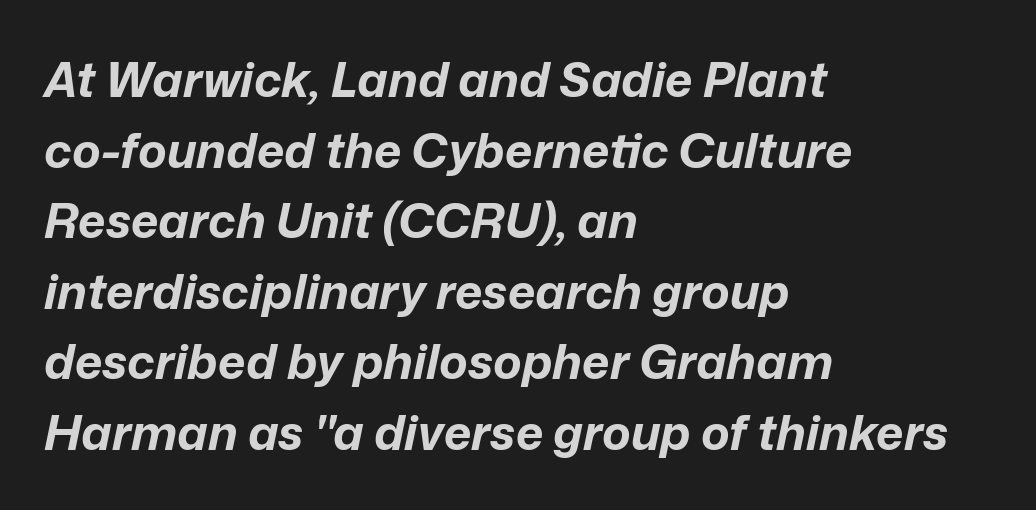
Q: Is the text bold? A: Yes.
Q: Is the text italic (slanted)? A: Yes, it leans right by about 12 degrees.
Q: Is the text underlined? A: No.
Q: How is the paragraph aligned? A: Left-aligned.
Q: Is the spacing between letters normal or unusually wide? A: Normal.
Q: Is the spacing between lines tight, normal or loose? A: Normal.
Q: Width (condensed, normal, or wide)? A: Normal.
Q: Stroke contrast? A: Low.
Q: x-height? A: Medium.
Q: Monospaced? A: No.
